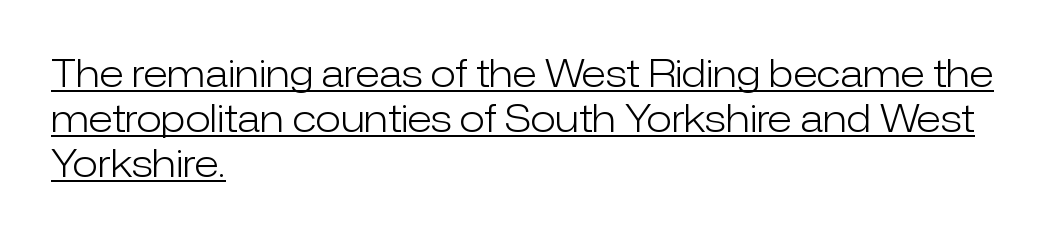
Q: Is the text bold? A: No.
Q: Is the text italic (slanted)? A: No, it is upright.
Q: Is the typeface a serif or a sans-serif typeface? A: Sans-serif.
Q: Is the text underlined? A: Yes.
Q: How is the paragraph aligned? A: Left-aligned.
Q: Is the spacing between letters normal or unusually wide? A: Normal.
Q: Width (condensed, normal, or wide)? A: Normal.
Q: Stroke contrast? A: Low.
Q: x-height? A: Medium.
Q: Monospaced? A: No.
